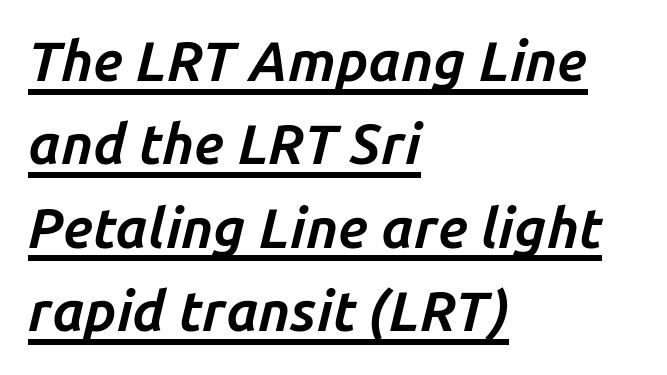
Is there much room between lines? A standard amount, neither cramped nor airy. Its strokes are broad and dark, the hallmark of bold type. The line texture is even and compact thanks to regular tracking. Do the characters align in a grid? No, the font is proportional. Descenders here cross a horizontal rule under the line. Style check: oblique.
